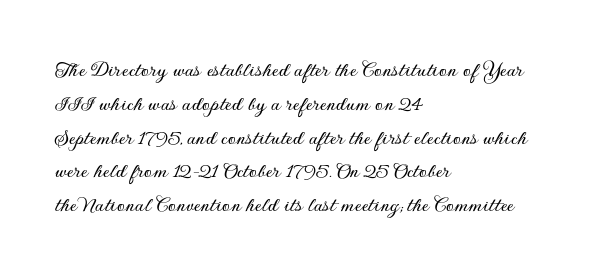
Q: Is the text italic (slanted)? A: Yes.
Q: Is the text underlined? A: No.
Q: How is the paragraph aligned? A: Left-aligned.
Q: Is the spacing between letters normal or unusually wide? A: Normal.
Q: Is the spacing between lines tight, normal or loose? A: Normal.
